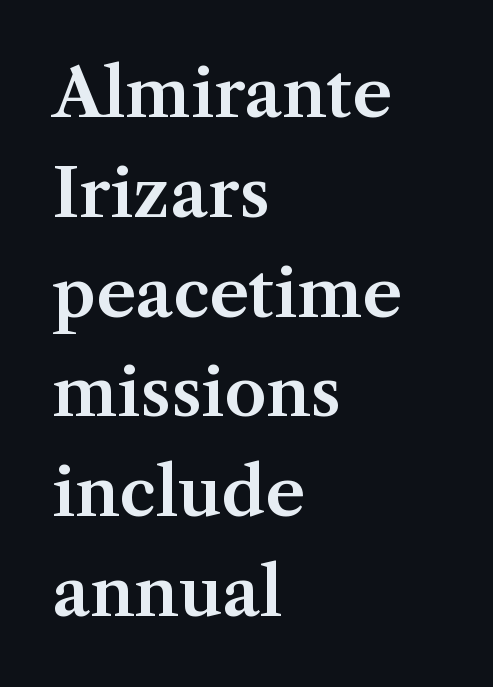
Q: Is the text italic (slanted)? A: No, it is upright.
Q: Is the typeface a serif or a sans-serif typeface? A: Serif.
Q: Is the text underlined? A: No.
Q: How is the paragraph aligned? A: Left-aligned.
Q: Is the spacing between letters normal or unusually wide? A: Normal.
Q: Is the spacing between lines tight, normal or loose? A: Normal.
Q: Width (condensed, normal, or wide)? A: Normal.
Q: Stroke contrast? A: Medium.
Q: x-height? A: Medium.
Q: Monospaced? A: No.
